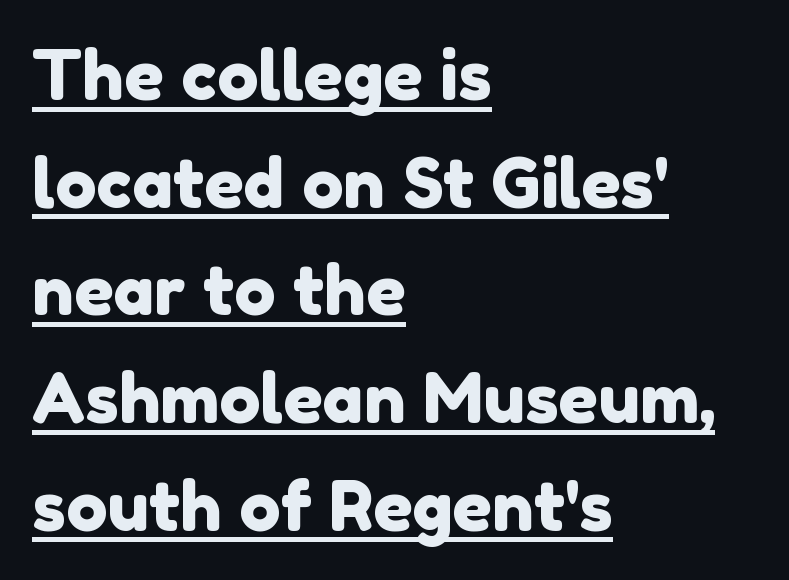
{"serif": "no", "width": "normal", "stroke_contrast": "low", "x_height": "medium", "monospaced": "no", "underline": "yes", "align": "left", "line_spacing": "normal", "line_spacing_ratio": 1.56, "letter_spacing": "normal", "letter_spacing_em": 0.0, "glyph_px": 69}
